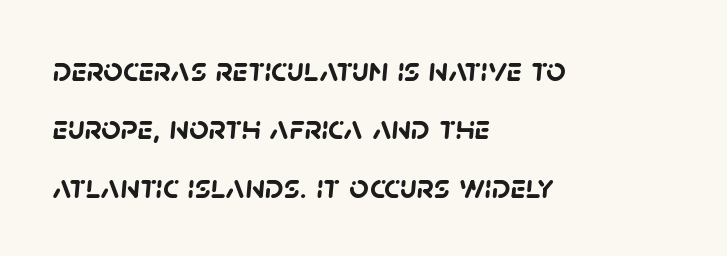
Each line starts at the same left margin while the right side varies. Honestly, the letter spacing is just normal — you wouldn't notice it. Decoration check: the copy has no underline. Is this a sans? Yes — the strokes have no serifs.
